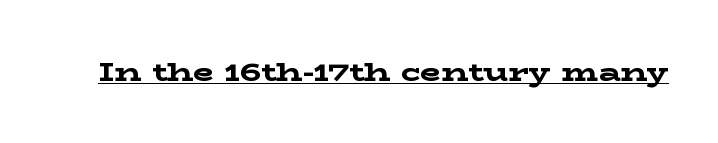
The letters stand straight up with perfectly vertical stems. Between one letter and the next there's only the usual sliver of space. Underlining? Definitely there. Strokes here are thick enough to call this a true bold.
